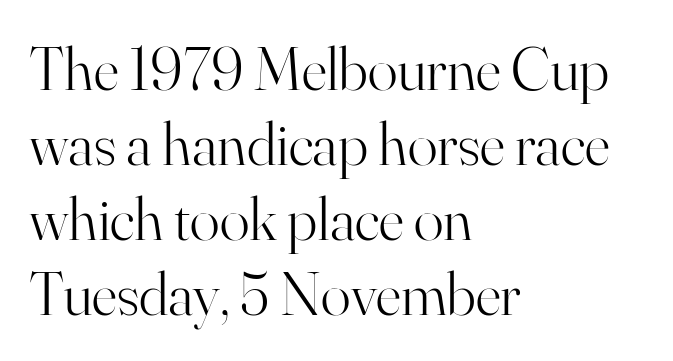
{"serif": "yes", "italic": "no", "bold": "no", "weight": "light", "width": "normal", "stroke_contrast": "high", "x_height": "small", "monospaced": "no", "underline": "no", "align": "left", "line_spacing_ratio": 1.21, "letter_spacing": "normal", "letter_spacing_em": 0.0, "glyph_px": 62}
